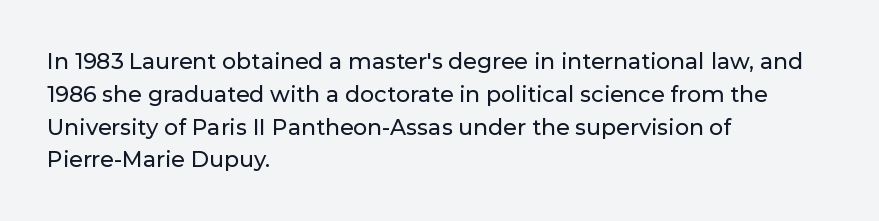
The image shows 22 px text type, upright; set left-aligned, normal line spacing (1.49x), normal letter spacing, not underlined.
